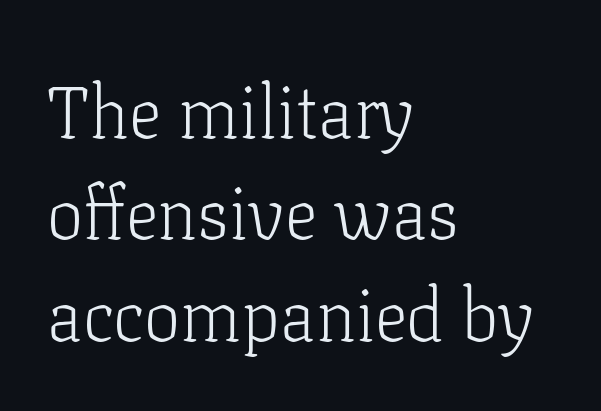
The image shows 73 px light serif type, upright; set left-aligned, normal line spacing (1.39x), normal letter spacing, not underlined; low stroke contrast and a medium x-height.
